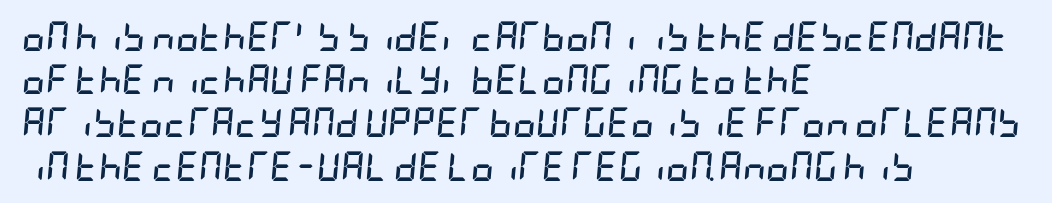
Every character sits at an angle, as italics do. In CSS terms this would be text-align: left. Nothing unusual about the tracking: characters are spaced as the font intends. Vertically, the passage feels balanced, rows spaced as you'd expect. Honestly, there is no underline to notice here at all.
